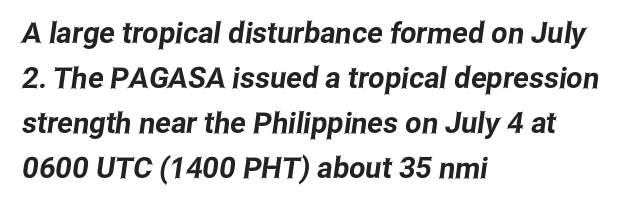
Standard letterfit; no display-style spreading of the glyphs. Every row of glyphs begins at an identical x-position on the left. Examine the stroke ends and you'll find no serifs. A typesetter would call this proportional, since set widths differ per character. These lines sit exactly where default settings would place them. Glance below the letters and you will spot only blank space.
